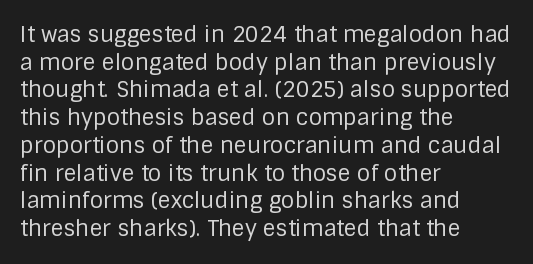
The typeface has the unassuming heft of standard copy or less. Vertical strokes here are truly vertical. A clean baseline with only descenders dipping below it. Default kerning and tracking; the words read as compact shapes.
